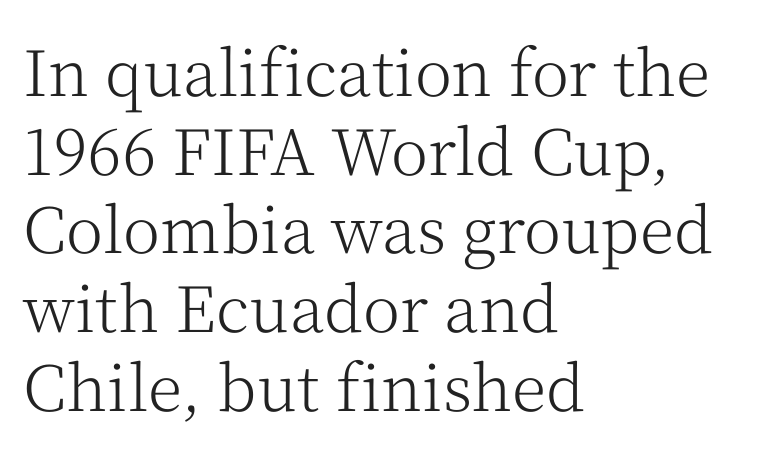
Q: Is the text bold? A: No.
Q: Is the text italic (slanted)? A: No, it is upright.
Q: Is the typeface a serif or a sans-serif typeface? A: Serif.
Q: Is the text underlined? A: No.
Q: How is the paragraph aligned? A: Left-aligned.
Q: Is the spacing between letters normal or unusually wide? A: Normal.
Q: Is the spacing between lines tight, normal or loose? A: Normal.
Q: Width (condensed, normal, or wide)? A: Normal.
Q: Stroke contrast? A: Medium.
Q: x-height? A: Medium.
Q: Monospaced? A: No.
